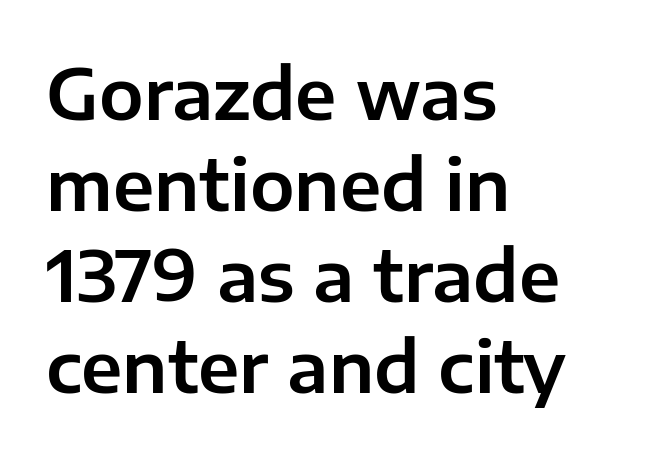
Q: Is the text italic (slanted)? A: No, it is upright.
Q: Is the typeface a serif or a sans-serif typeface? A: Sans-serif.
Q: Is the text underlined? A: No.
Q: How is the paragraph aligned? A: Left-aligned.
Q: Is the spacing between letters normal or unusually wide? A: Normal.
Q: Is the spacing between lines tight, normal or loose? A: Normal.
Q: Width (condensed, normal, or wide)? A: Normal.
Q: Stroke contrast? A: Low.
Q: x-height? A: Medium.
Q: Monospaced? A: No.
